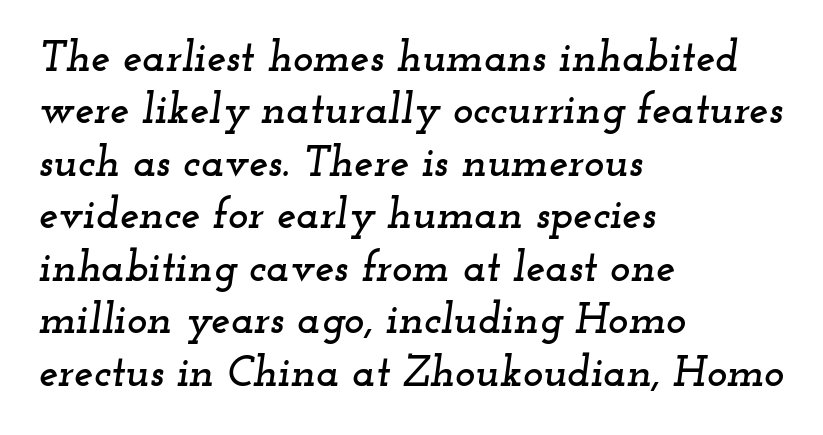
Note the varied advance widths — an 'i' is clearly narrower than an 'm'. What kind of face is this? One with serifs. In terms of letterspacing, this is plain default setting. Horizontally, the lines are justified to the leading edge only.
